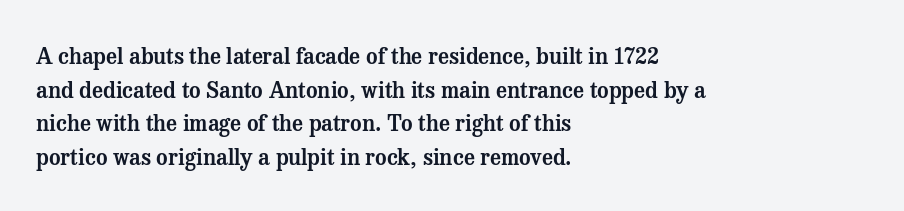
{"italic": "no", "underline": "no", "align": "left", "line_spacing": "normal", "line_spacing_ratio": 1.53, "letter_spacing": "normal", "letter_spacing_em": 0.0, "glyph_px": 22}
